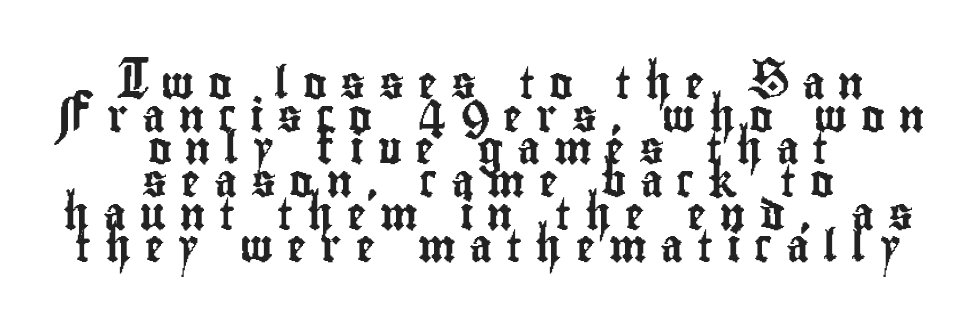
{"serif": "no", "italic": "no", "width": "condensed", "stroke_contrast": "low", "x_height": "small", "monospaced": "no", "underline": "no", "align": "center", "line_spacing": "tight", "line_spacing_ratio": 1.02, "letter_spacing": "wide", "letter_spacing_em": 0.43, "glyph_px": 32}
